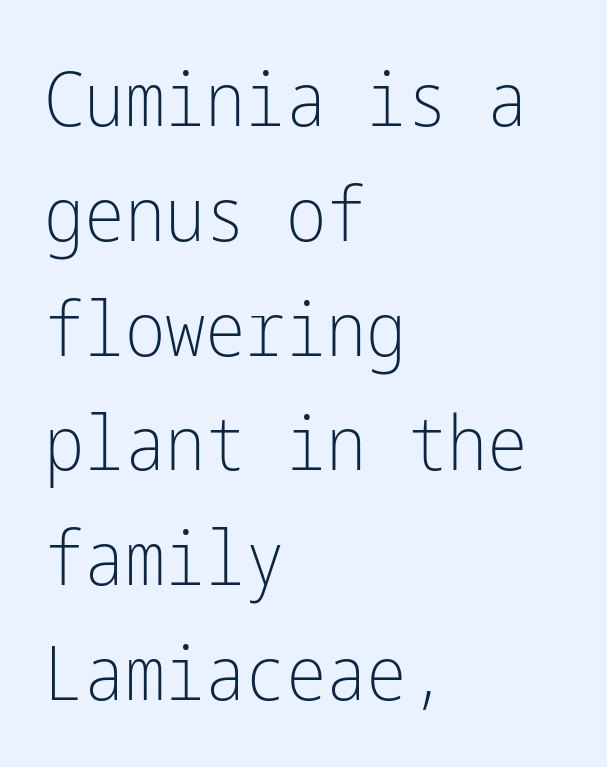
This is roman type, the default non-slanted kind. Leading: standard. The face looks like a standard text weight, possibly lighter. The text was rendered using a sans face with plain stroke endings. Just letters on the line, the space beneath them empty. Letter spacing: default.
